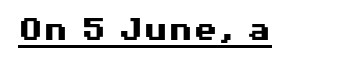
{"serif": "no", "italic": "no", "bold": "yes", "weight": "heavy", "width": "wide", "stroke_contrast": "medium", "x_height": "medium", "monospaced": "no", "underline": "yes", "letter_spacing": "normal", "letter_spacing_em": 0.0, "glyph_px": 36}
